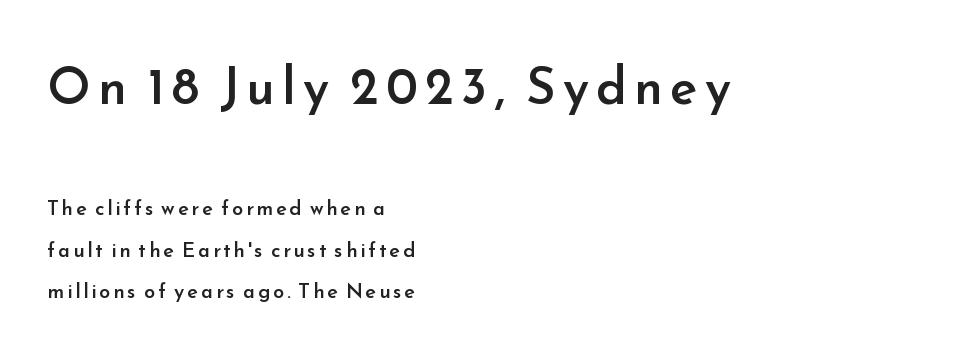
{"serif": "no", "italic": "no", "bold": "semi", "weight": "semibold", "width": "normal", "stroke_contrast": "low", "x_height": "small", "monospaced": "no", "underline": "no", "align": "left", "line_spacing": "loose", "line_spacing_ratio": 2.07, "larger_block": "first", "size_ratio": 2.55, "glyph_px": 51}
